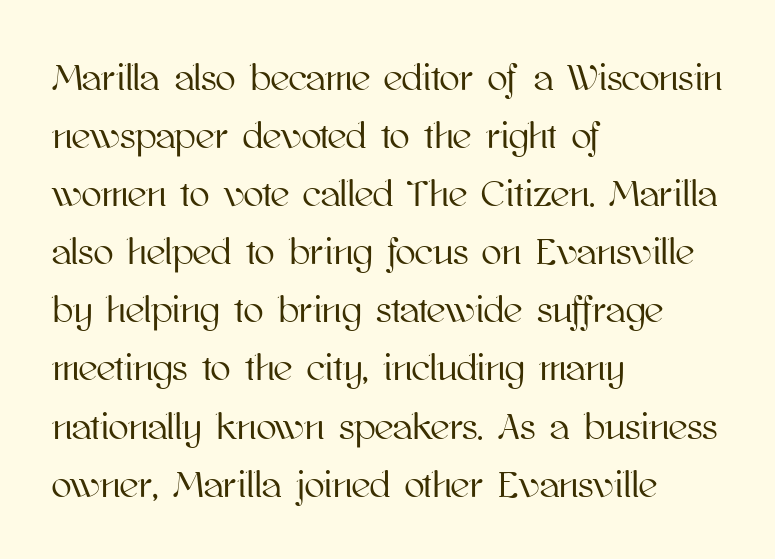
The strip under each line holds only bare page. Glyph-to-glyph distance matches everyday printed text. The letters advance in unequal steps, a hallmark of proportional type. Every stem runs plumb, perpendicular to the baseline.
